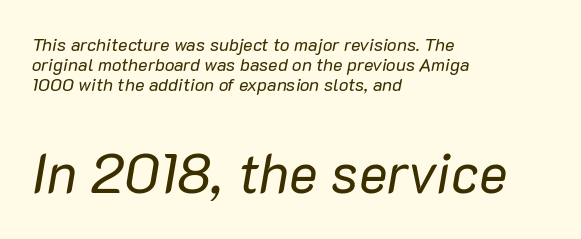
The image shows 54 px regular-weight type, italic (leaning right); set left-aligned, tight line spacing (1.12x), normal letter spacing, not underlined; the second (bottom) block is 3.0x larger; low stroke contrast and a medium x-height.
